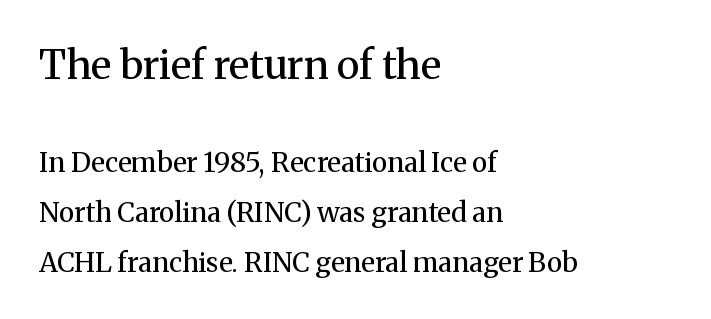
Q: Is the text bold? A: No.
Q: Is the text italic (slanted)? A: No, it is upright.
Q: Is the typeface a serif or a sans-serif typeface? A: Serif.
Q: Is the text underlined? A: No.
Q: How is the paragraph aligned? A: Left-aligned.
Q: Is the spacing between letters normal or unusually wide? A: Normal.
Q: Which block of text is set in a larger size, the first (top) or the second (bottom)? A: The first (top) one.
Q: Width (condensed, normal, or wide)? A: Normal.
Q: Stroke contrast? A: Medium.
Q: x-height? A: Medium.
Q: Monospaced? A: No.
